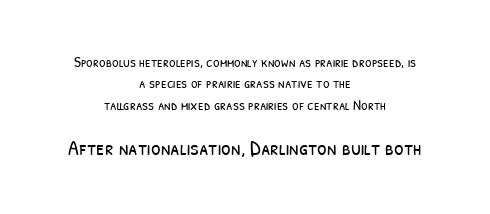
{"bold": "no", "underline": "no", "align": "center", "line_spacing": "normal", "line_spacing_ratio": 1.42, "letter_spacing": "normal", "letter_spacing_em": 0.0, "larger_block": "second", "size_ratio": 1.47, "glyph_px": 22}
